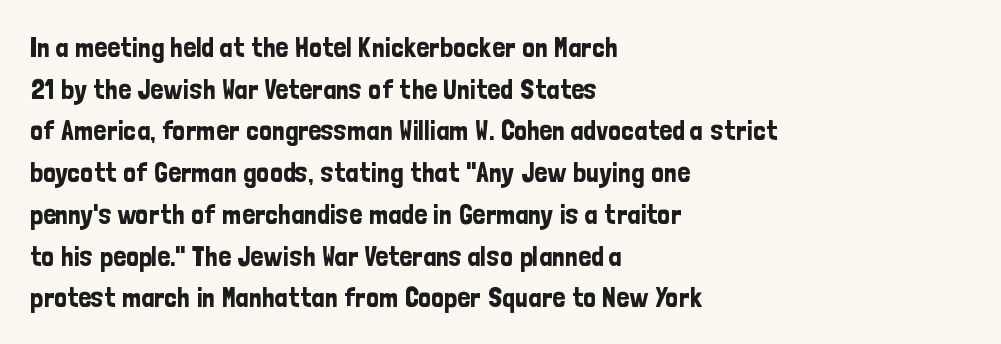
The letters stand straight up with perfectly vertical stems. The glyphs are unaccompanied by any horizontal stroke below them. The passage shown is typeset with a sans-serif family. What's the leading like? Ordinary, nothing unusual. Do the characters align in a grid? No, the font is proportional.
